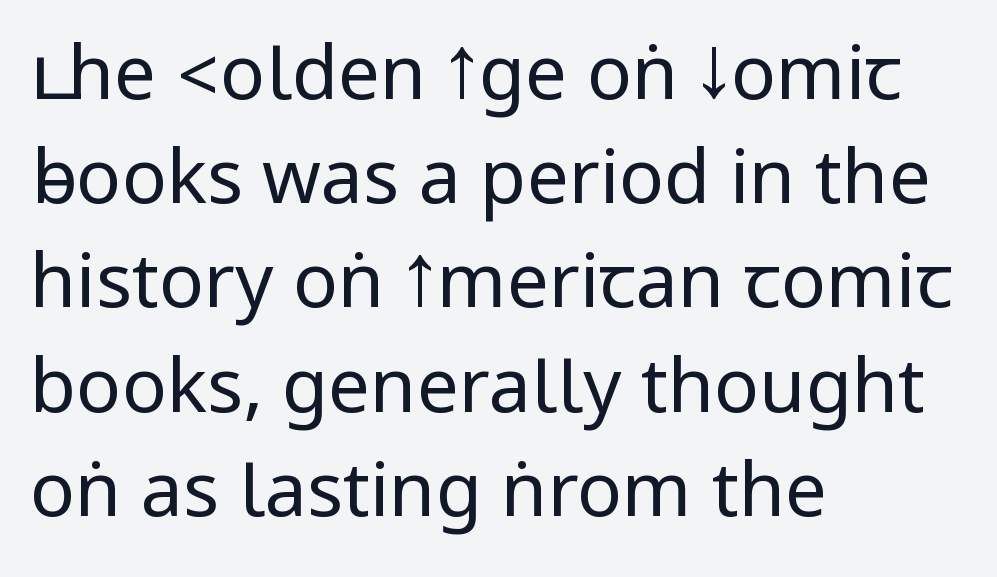
The image shows 75 px regular-weight, condensed sans-serif type, upright; set left-aligned, normal line spacing (1.39x), normal letter spacing, not underlined; low stroke contrast.
